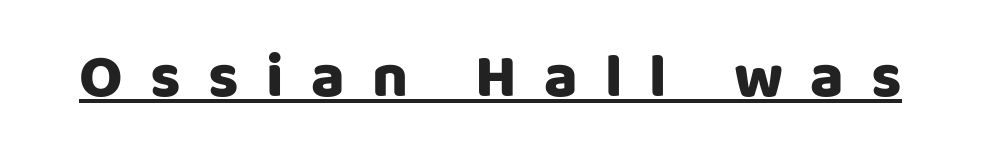
The characters display no serif detailing; their extremities are plain. Quick note: not italic, upright. The specimen includes a rule beneath the text block's lines. Look at the tracking — it's clearly loosened, letters drifting apart. Varying glyph widths throughout — classic text-font behaviour.
